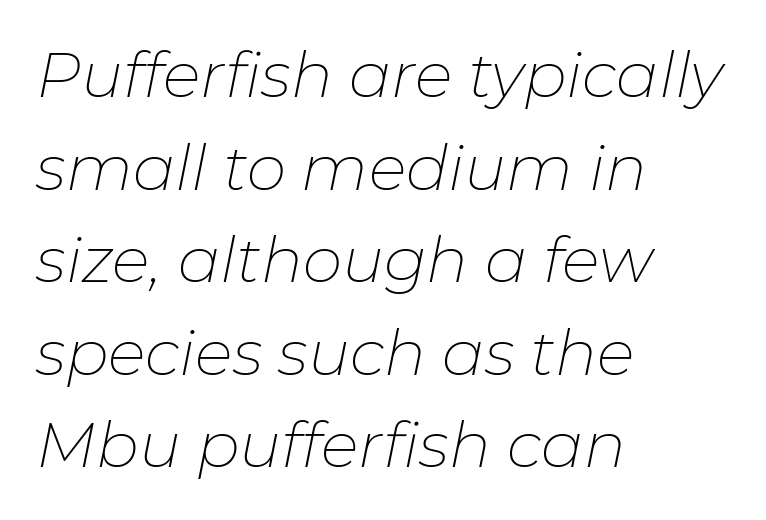
Q: Is the text bold? A: No.
Q: Is the text italic (slanted)? A: Yes, it leans right by about 11 degrees.
Q: Is the text underlined? A: No.
Q: How is the paragraph aligned? A: Left-aligned.
Q: Is the spacing between letters normal or unusually wide? A: Normal.
Q: Is the spacing between lines tight, normal or loose? A: Normal.
Q: Width (condensed, normal, or wide)? A: Normal.
Q: Stroke contrast? A: Low.
Q: x-height? A: Medium.
Q: Monospaced? A: No.
